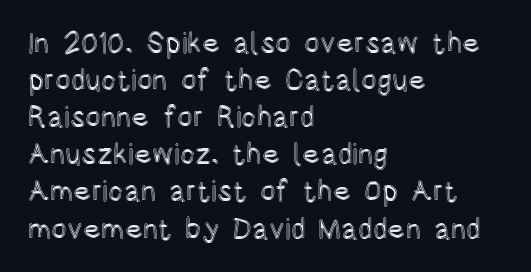
The image shows 29 px condensed type, upright; set left-aligned, normal line spacing (1.28x), normal letter spacing, not underlined; a large x-height.
